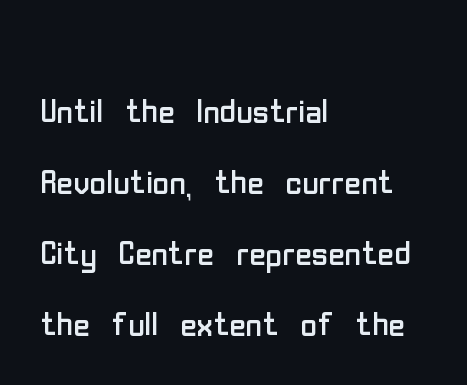
Q: Is the text bold? A: No.
Q: Is the text italic (slanted)? A: No, it is upright.
Q: Is the typeface a serif or a sans-serif typeface? A: Sans-serif.
Q: Is the text underlined? A: No.
Q: How is the paragraph aligned? A: Left-aligned.
Q: Is the spacing between letters normal or unusually wide? A: Normal.
Q: Is the spacing between lines tight, normal or loose? A: Normal.
Q: Width (condensed, normal, or wide)? A: Condensed.
Q: Stroke contrast? A: Low.
Q: x-height? A: Medium.
Q: Monospaced? A: No.
